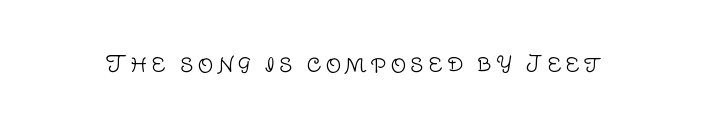
The face looks like a standard text weight, possibly lighter. Nobody drew a line under any word here.
